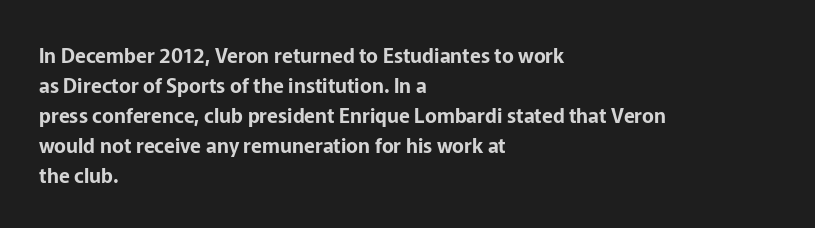
{"italic": "no", "underline": "no", "align": "left", "line_spacing": "normal", "line_spacing_ratio": 1.5, "letter_spacing": "normal", "letter_spacing_em": 0.0, "glyph_px": 20}
